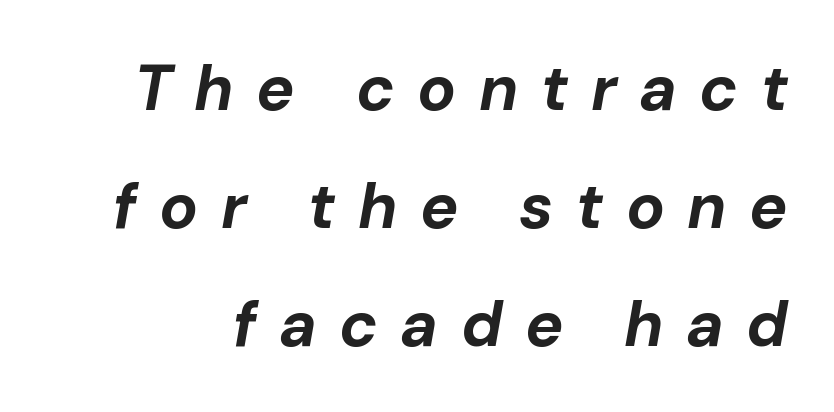
Descender tails drop into unmarked territory. Every character sits at an angle, as italics do. Heavy-handed strokes throughout: this text is bold. The passage shown is typed in a proportional face where columns would drift. Does extra space separate the letters? Yes, quite a lot of it.
